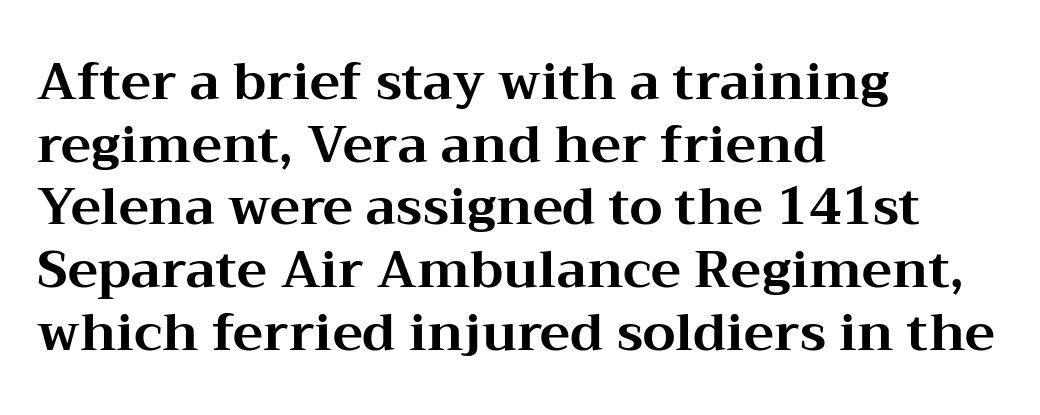
{"serif": "yes", "italic": "no", "bold": "yes", "weight": "bold", "width": "wide", "stroke_contrast": "medium", "x_height": "medium", "monospaced": "no", "underline": "no", "align": "left", "line_spacing_ratio": 1.23, "letter_spacing": "normal", "letter_spacing_em": 0.0, "glyph_px": 51}
